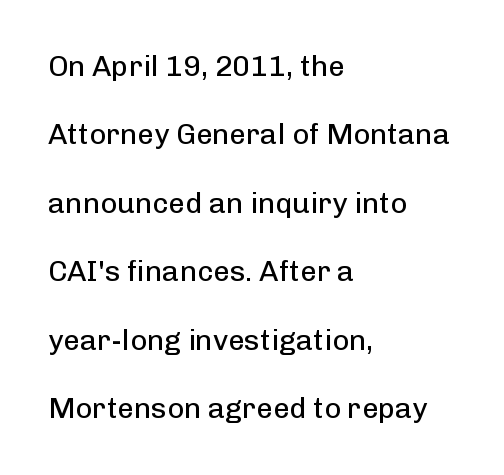
Q: Is the text bold? A: No.
Q: Is the text italic (slanted)? A: No, it is upright.
Q: Is the typeface a serif or a sans-serif typeface? A: Sans-serif.
Q: Is the text underlined? A: No.
Q: How is the paragraph aligned? A: Left-aligned.
Q: Is the spacing between letters normal or unusually wide? A: Normal.
Q: Is the spacing between lines tight, normal or loose? A: Loose.
Q: Width (condensed, normal, or wide)? A: Normal.
Q: Stroke contrast? A: Low.
Q: x-height? A: Medium.
Q: Monospaced? A: No.
